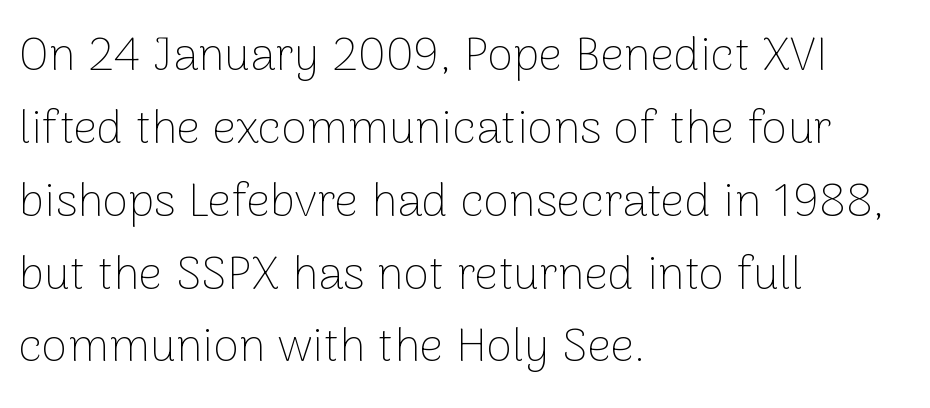
Q: Is the text bold? A: No.
Q: Is the text italic (slanted)? A: No, it is upright.
Q: Is the typeface a serif or a sans-serif typeface? A: Sans-serif.
Q: Is the text underlined? A: No.
Q: How is the paragraph aligned? A: Left-aligned.
Q: Is the spacing between letters normal or unusually wide? A: Normal.
Q: Is the spacing between lines tight, normal or loose? A: Normal.
Q: Width (condensed, normal, or wide)? A: Normal.
Q: Stroke contrast? A: Low.
Q: x-height? A: Medium.
Q: Monospaced? A: No.
